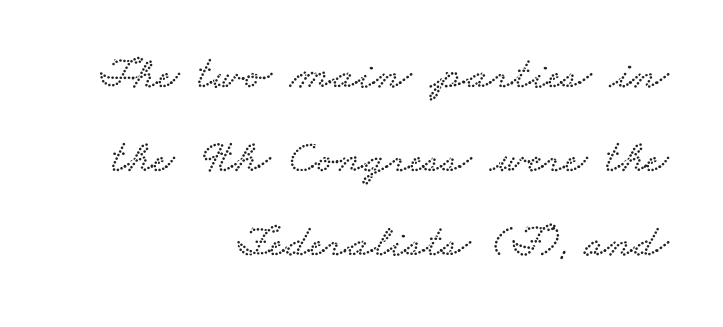
{"serif": "yes", "width": "wide", "stroke_contrast": "low", "x_height": "small", "monospaced": "no", "underline": "no", "align": "right", "line_spacing_ratio": 1.79, "letter_spacing": "normal", "letter_spacing_em": 0.0, "glyph_px": 47}
